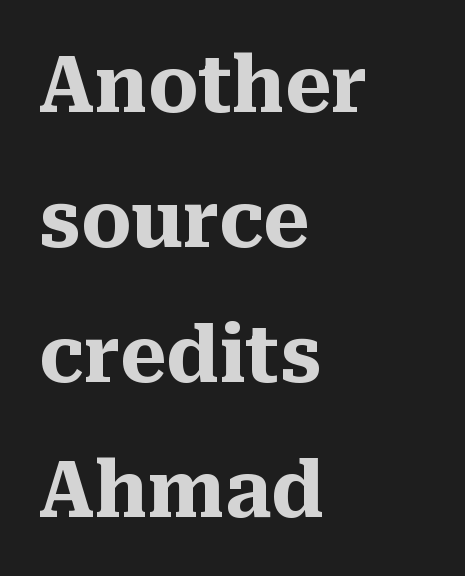
The image shows 78 px heavy serif type, upright; set left-aligned, line spacing 1.73x, normal letter spacing, not underlined; medium stroke contrast and a medium x-height.
